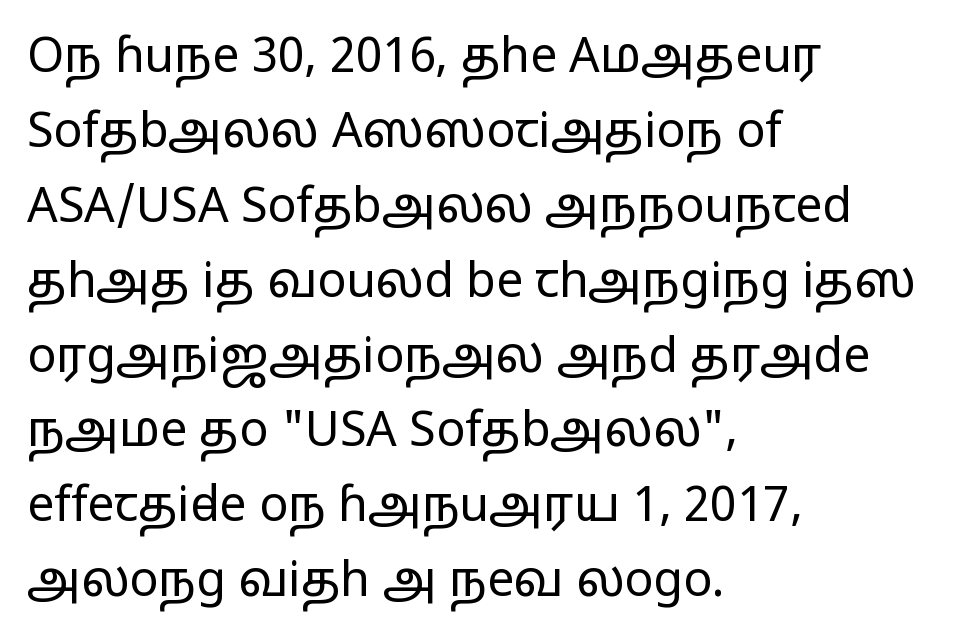
The image shows 48 px regular-weight, wide sans-serif type, upright; set left-aligned, normal line spacing (1.56x), normal letter spacing, not underlined; low stroke contrast and a medium x-height.
